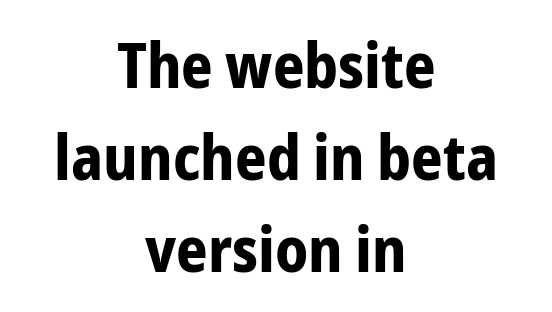
The image shows 62 px bold, condensed sans-serif type, upright; set centered, normal line spacing (1.48x), normal letter spacing, not underlined; low stroke contrast and a medium x-height.
